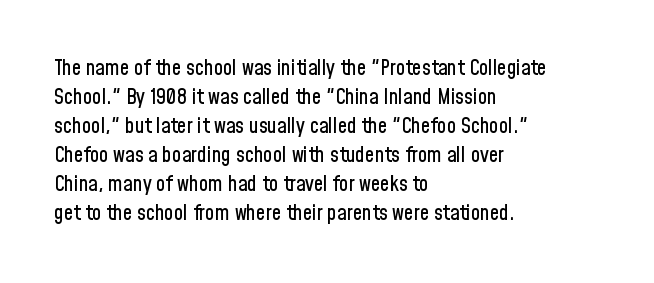
Q: Is the text italic (slanted)? A: No, it is upright.
Q: Is the text underlined? A: No.
Q: How is the paragraph aligned? A: Left-aligned.
Q: Is the spacing between letters normal or unusually wide? A: Normal.
Q: Is the spacing between lines tight, normal or loose? A: Normal.
